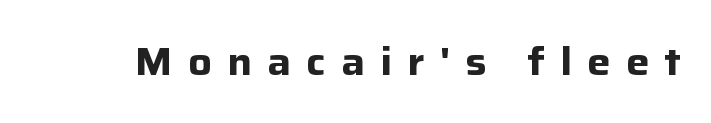
The image shows 39 px bold sans-serif type, upright; set unusually wide letter spacing (+0.39 em), not underlined; low stroke contrast and a medium x-height.
